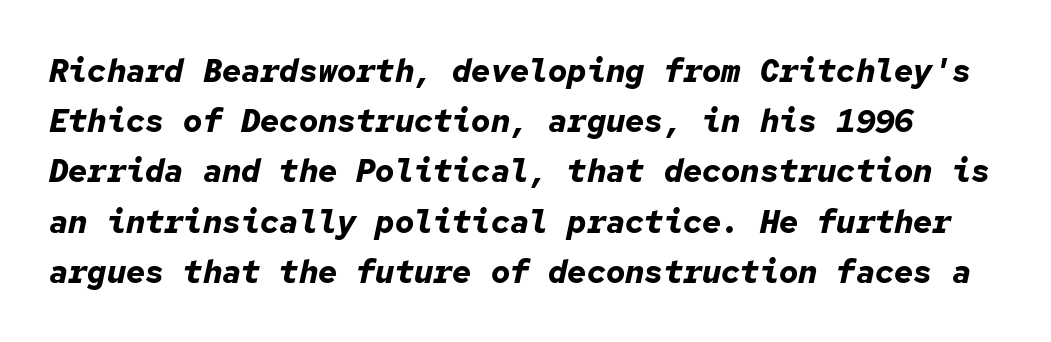
The strokes are fattened all the way to bold. Caption: standard tracking, unaltered. The space beneath each line is pristine and unruled. Posture: slanted. Vertically, the passage feels balanced, rows spaced as you'd expect.
